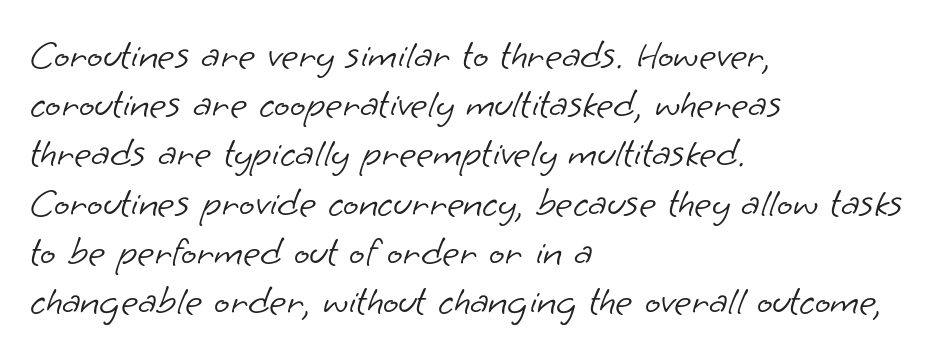
{"serif": "no", "bold": "no", "weight": "light", "width": "normal", "stroke_contrast": "low", "x_height": "small", "monospaced": "no", "underline": "no", "align": "left", "line_spacing_ratio": 1.2, "letter_spacing": "normal", "letter_spacing_em": 0.0, "glyph_px": 41}
